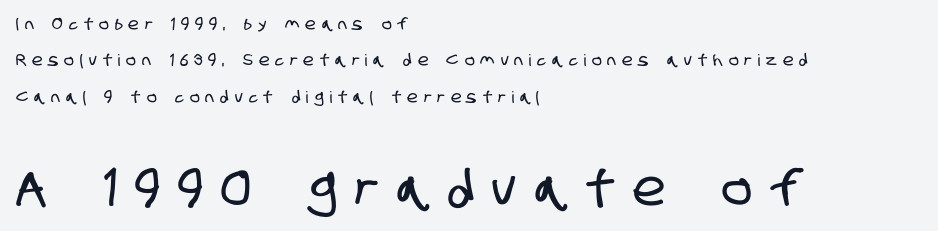
No feet cap the strokes, marking this as sans-serif type. All the whitespace from short lines collects on the right. Quick note: underline off. The block sitting lower on the canvas is the one with enlarged characters. Is this a fixed-width face? No — the glyphs have proportional, varying widths. Vertically, the passage feels expansive, rows floating well apart.
